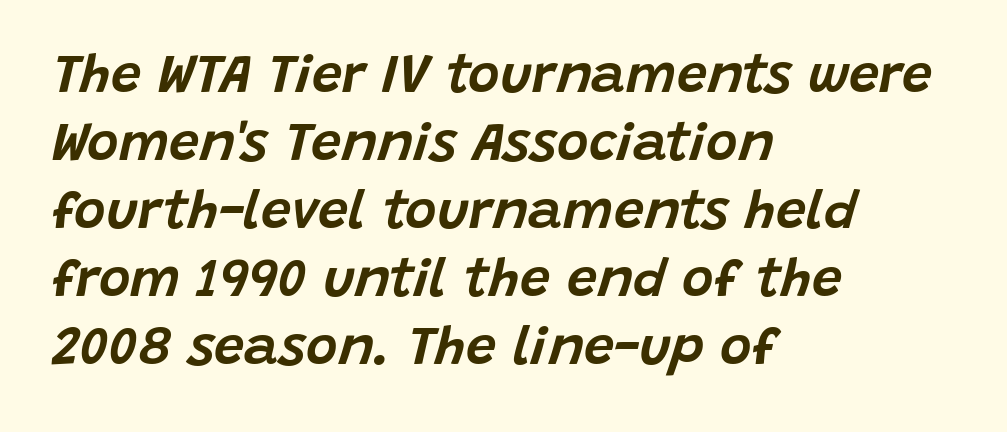
Q: Is the text italic (slanted)? A: Yes, it leans right by about 15 degrees.
Q: Is the text underlined? A: No.
Q: How is the paragraph aligned? A: Left-aligned.
Q: Is the spacing between letters normal or unusually wide? A: Normal.
Q: Is the spacing between lines tight, normal or loose? A: Normal.
Q: Width (condensed, normal, or wide)? A: Normal.
Q: Stroke contrast? A: Low.
Q: x-height? A: Large.
Q: Monospaced? A: No.
